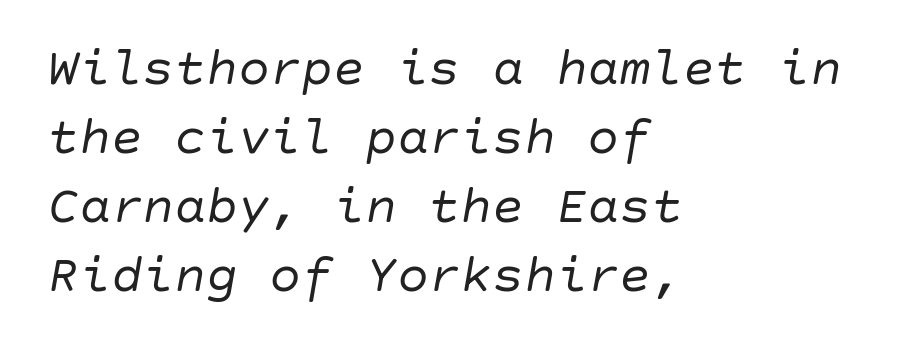
The foot of each line stays bare and open. Short and long lines alike share a common starting point at left. The space between consecutive lines is moderate. The whole block is typeset with a tilt. Inter-character spacing is left at the font's built-in metrics. The typeface has the unassuming heft of standard copy or less.
